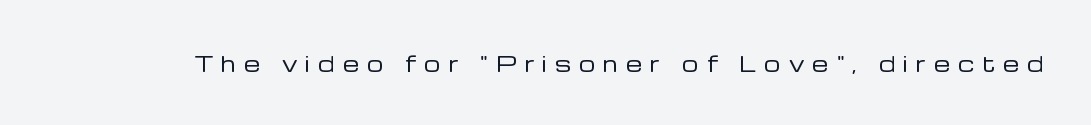
Substantial extra tracking has been applied to these lines. Italic: no, the glyphs are upright roman. Check the space under the baseline: it is left empty. Weight: regular or lighter.
